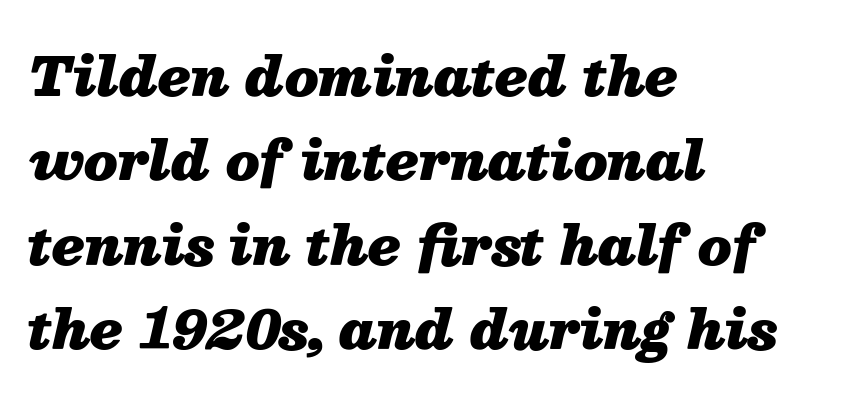
Q: Is the text bold? A: Yes.
Q: Is the text italic (slanted)? A: Yes, it leans right by about 13 degrees.
Q: Is the text underlined? A: No.
Q: How is the paragraph aligned? A: Left-aligned.
Q: Is the spacing between letters normal or unusually wide? A: Normal.
Q: Is the spacing between lines tight, normal or loose? A: Normal.
Q: Width (condensed, normal, or wide)? A: Normal.
Q: Stroke contrast? A: Medium.
Q: x-height? A: Medium.
Q: Monospaced? A: No.
